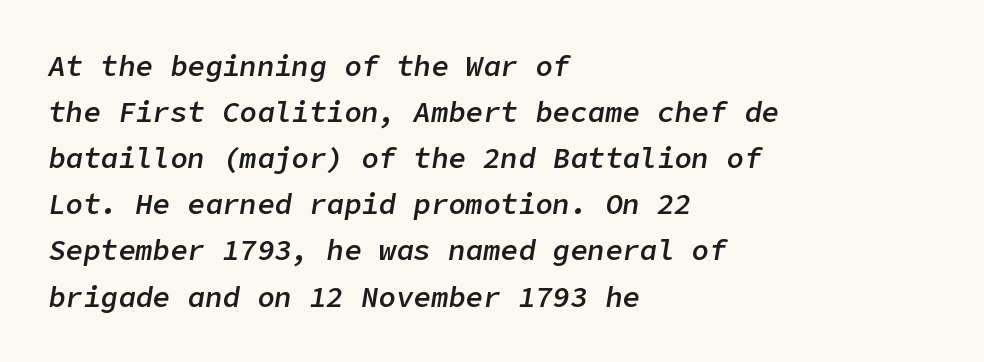
{"italic": "yes", "lean": "right", "slant_degrees": 9, "bold": "semi", "weight": "semibold", "width": "normal", "stroke_contrast": "low", "x_height": "medium", "underline": "no", "align": "left", "line_spacing": "normal", "line_spacing_ratio": 1.59, "letter_spacing": "normal", "letter_spacing_em": 0.0, "glyph_px": 29}
